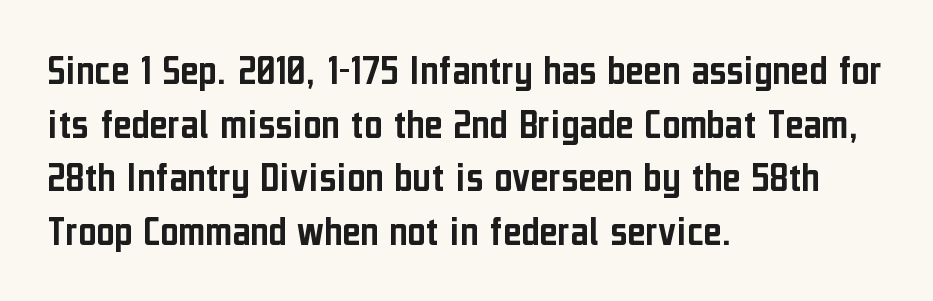
Character widths vary here, with narrow letters taking less room than wide ones. Beneath every word, the page is bare. The designer went with a sans here, leaving each stem footless. This sample uses plain, unmodified letter spacing.
